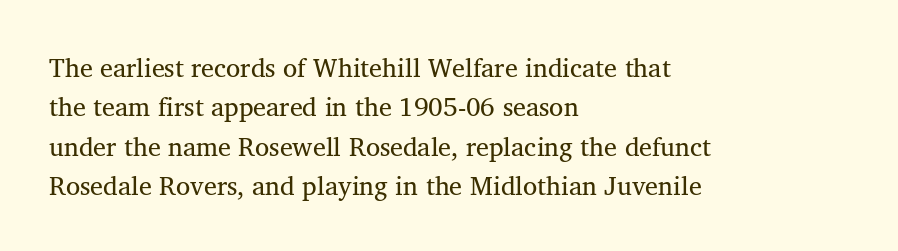
{"italic": "no", "bold": "no", "underline": "no", "align": "left", "line_spacing": "normal", "line_spacing_ratio": 1.51, "letter_spacing": "normal", "letter_spacing_em": 0.0, "glyph_px": 26}
